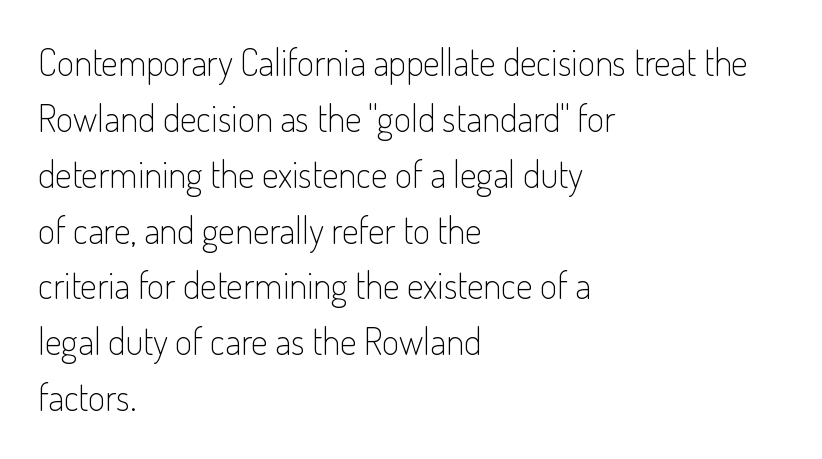
Q: Is the text bold? A: No.
Q: Is the text italic (slanted)? A: No, it is upright.
Q: Is the typeface a serif or a sans-serif typeface? A: Sans-serif.
Q: Is the text underlined? A: No.
Q: How is the paragraph aligned? A: Left-aligned.
Q: Is the spacing between letters normal or unusually wide? A: Normal.
Q: Is the spacing between lines tight, normal or loose? A: Normal.
Q: Width (condensed, normal, or wide)? A: Condensed.
Q: Stroke contrast? A: Low.
Q: x-height? A: Small.
Q: Monospaced? A: No.
